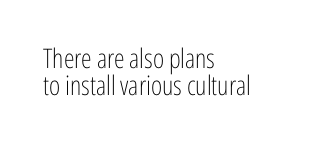
The image shows 27 px text type, upright; set left-aligned, tight line spacing (1.01x), normal letter spacing, not underlined.
